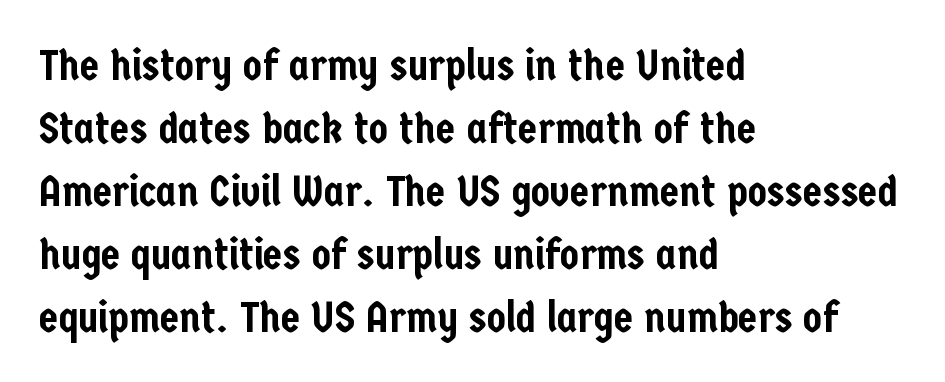
Q: Is the text italic (slanted)? A: No, it is upright.
Q: Is the typeface a serif or a sans-serif typeface? A: Sans-serif.
Q: Is the text underlined? A: No.
Q: How is the paragraph aligned? A: Left-aligned.
Q: Is the spacing between letters normal or unusually wide? A: Normal.
Q: Is the spacing between lines tight, normal or loose? A: Normal.
Q: Width (condensed, normal, or wide)? A: Condensed.
Q: Stroke contrast? A: Low.
Q: x-height? A: Medium.
Q: Monospaced? A: No.
